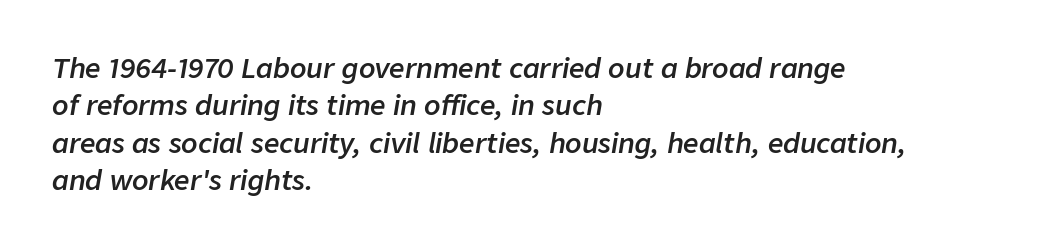
Q: Is the text bold? A: Semi-bold.
Q: Is the text italic (slanted)? A: Yes, it leans right by about 9 degrees.
Q: Is the text underlined? A: No.
Q: How is the paragraph aligned? A: Left-aligned.
Q: Is the spacing between letters normal or unusually wide? A: Normal.
Q: Is the spacing between lines tight, normal or loose? A: Normal.
